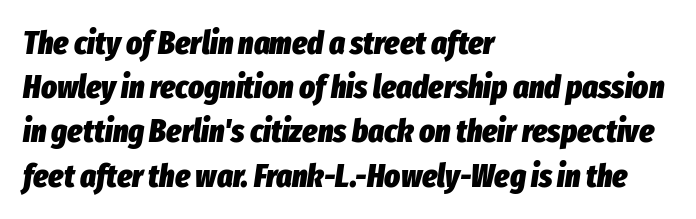
{"italic": "yes", "lean": "right", "slant_degrees": 8, "bold": "yes", "weight": "heavy", "width": "condensed", "stroke_contrast": "low", "x_height": "medium", "monospaced": "no", "underline": "no", "align": "left", "line_spacing": "normal", "line_spacing_ratio": 1.34, "letter_spacing": "normal", "letter_spacing_em": 0.0, "glyph_px": 33}
